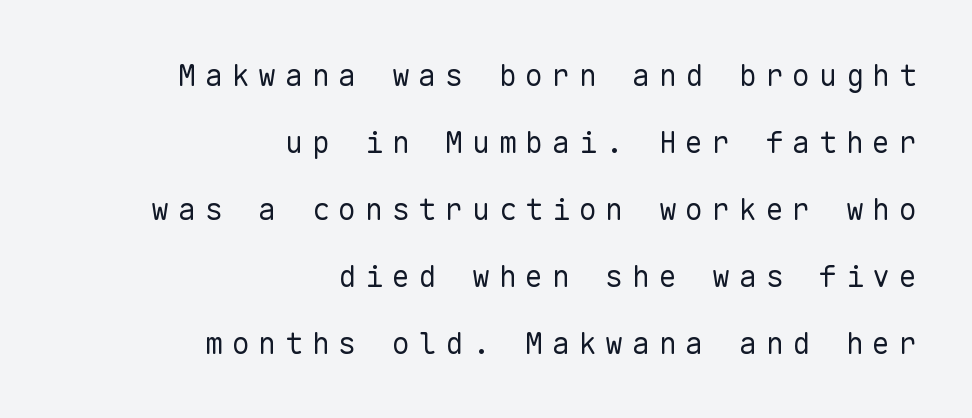
This is the regular roman posture of the typeface. What stands out about the letter spacing? Its width — letters are far apart. This sample is right-justified, so line beginnings fall wherever the words allow. Spacing verdict: monospaced, one width for all characters.
